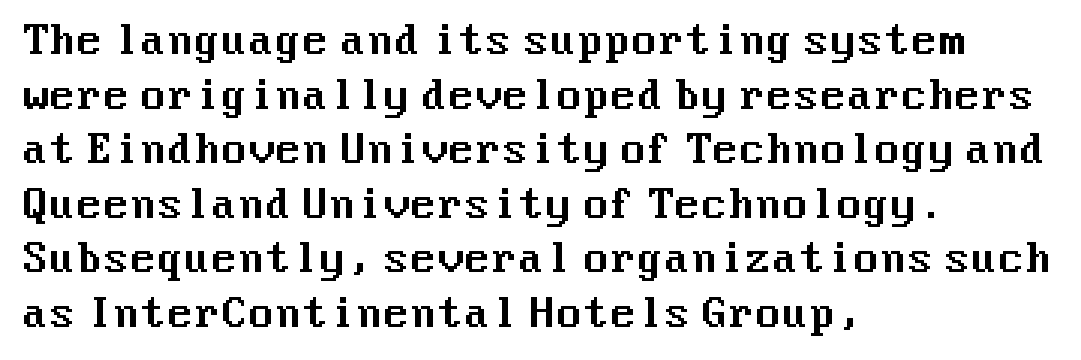
Q: Is the text italic (slanted)? A: No, it is upright.
Q: Is the typeface a serif or a sans-serif typeface? A: Sans-serif.
Q: Is the text underlined? A: No.
Q: How is the paragraph aligned? A: Left-aligned.
Q: Is the spacing between letters normal or unusually wide? A: Normal.
Q: Is the spacing between lines tight, normal or loose? A: Normal.
Q: Width (condensed, normal, or wide)? A: Normal.
Q: Stroke contrast? A: Medium.
Q: x-height? A: Medium.
